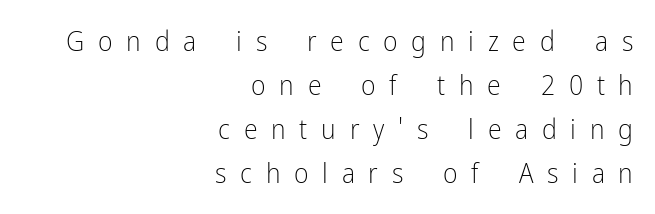
{"serif": "no", "italic": "no", "bold": "no", "weight": "light", "width": "condensed", "stroke_contrast": "low", "x_height": "medium", "monospaced": "no", "underline": "no", "align": "right", "line_spacing": "normal", "line_spacing_ratio": 1.57, "letter_spacing": "wide", "letter_spacing_em": 0.49, "glyph_px": 28}
